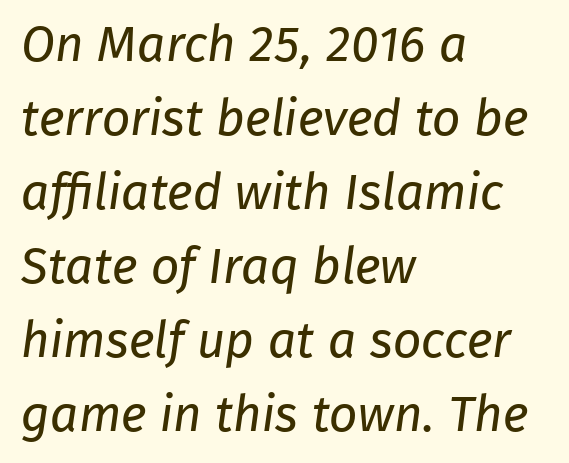
The image shows 50 px regular-weight sans-serif type; set left-aligned, normal line spacing (1.48x), normal letter spacing, not underlined; low stroke contrast and a medium x-height.
